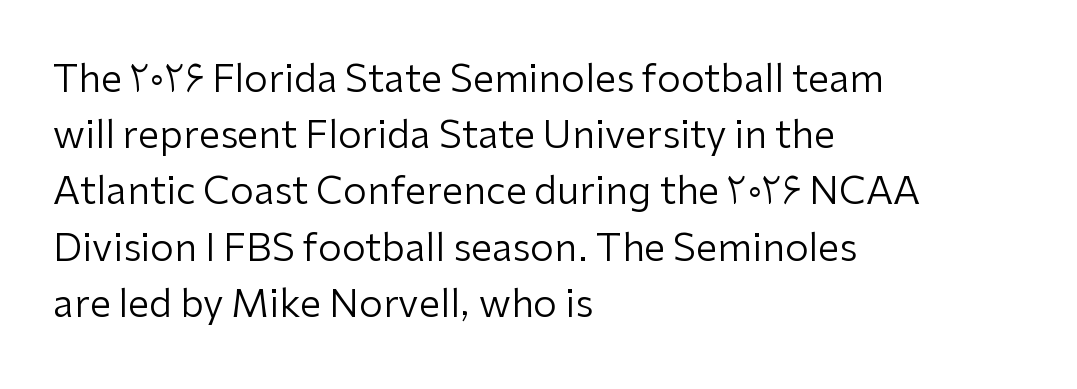
A roman cut, with each character standing at attention. The paragraph has a hard left edge and a soft right edge. This is not heavy type; no bold has been used. There is no visible air inserted between adjacent glyphs. Underline: absent. Notice how descenders clear the ascenders below comfortably — that's standard leading.
